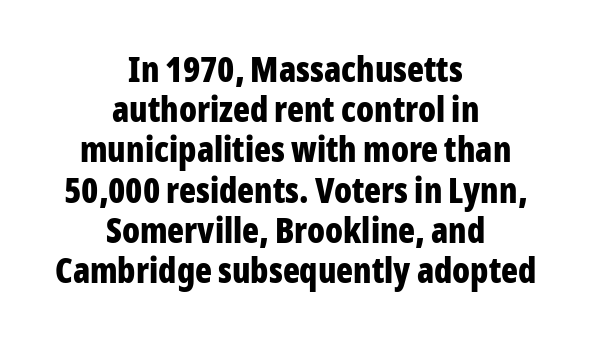
Q: Is the text bold? A: Yes.
Q: Is the text italic (slanted)? A: No, it is upright.
Q: Is the typeface a serif or a sans-serif typeface? A: Sans-serif.
Q: Is the text underlined? A: No.
Q: How is the paragraph aligned? A: Centered.
Q: Is the spacing between letters normal or unusually wide? A: Normal.
Q: Is the spacing between lines tight, normal or loose? A: Tight.
Q: Width (condensed, normal, or wide)? A: Condensed.
Q: Stroke contrast? A: Low.
Q: x-height? A: Medium.
Q: Monospaced? A: No.
